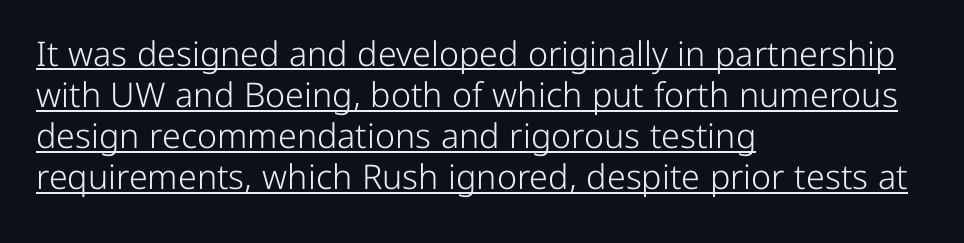
The image shows 34 px light sans-serif type, upright; set left-aligned, line spacing 1.21x, normal letter spacing, underlined; low stroke contrast and a medium x-height.
